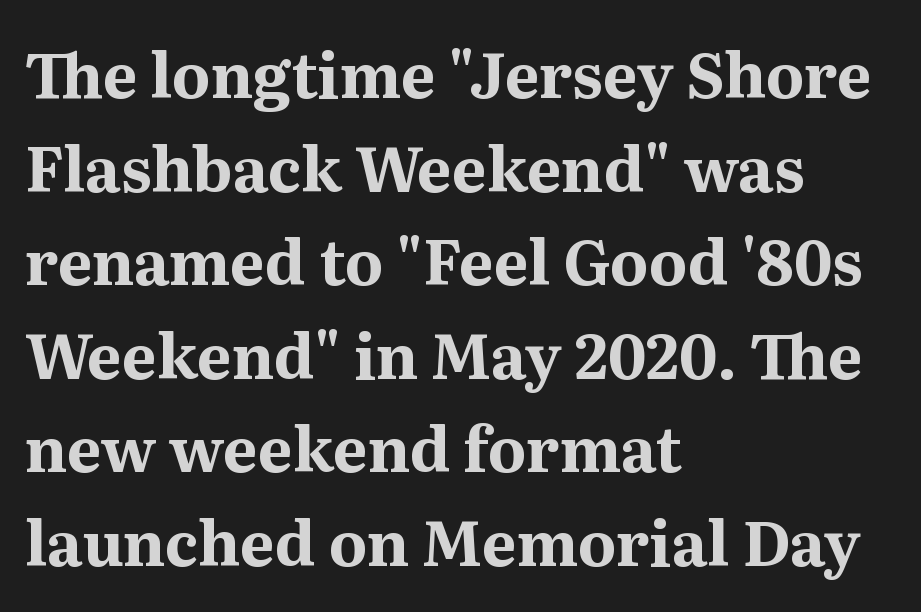
The image shows 62 px bold serif type, upright; set left-aligned, normal line spacing (1.51x), normal letter spacing, not underlined; medium stroke contrast and a medium x-height.
